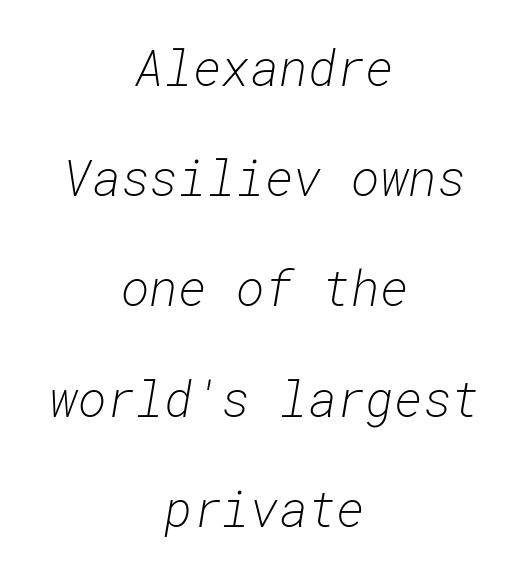
Compared with ordinary roman type, these characters are visibly tilted. Compared with a typical body face, this is equally light or lighter still. These lines stack symmetrically, like a column narrowing and widening about its center. Plain, unruled lines of type.
